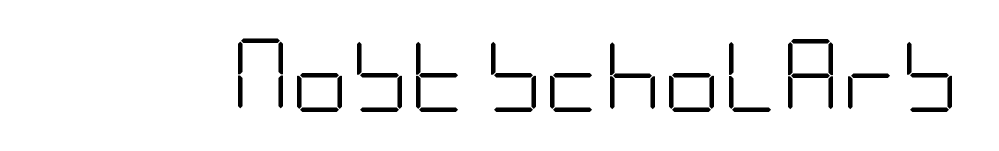
{"serif": "no", "italic": "no", "bold": "no", "weight": "light", "width": "condensed", "stroke_contrast": "low", "x_height": "large", "underline": "no", "letter_spacing": "normal", "letter_spacing_em": 0.0, "glyph_px": 73}
